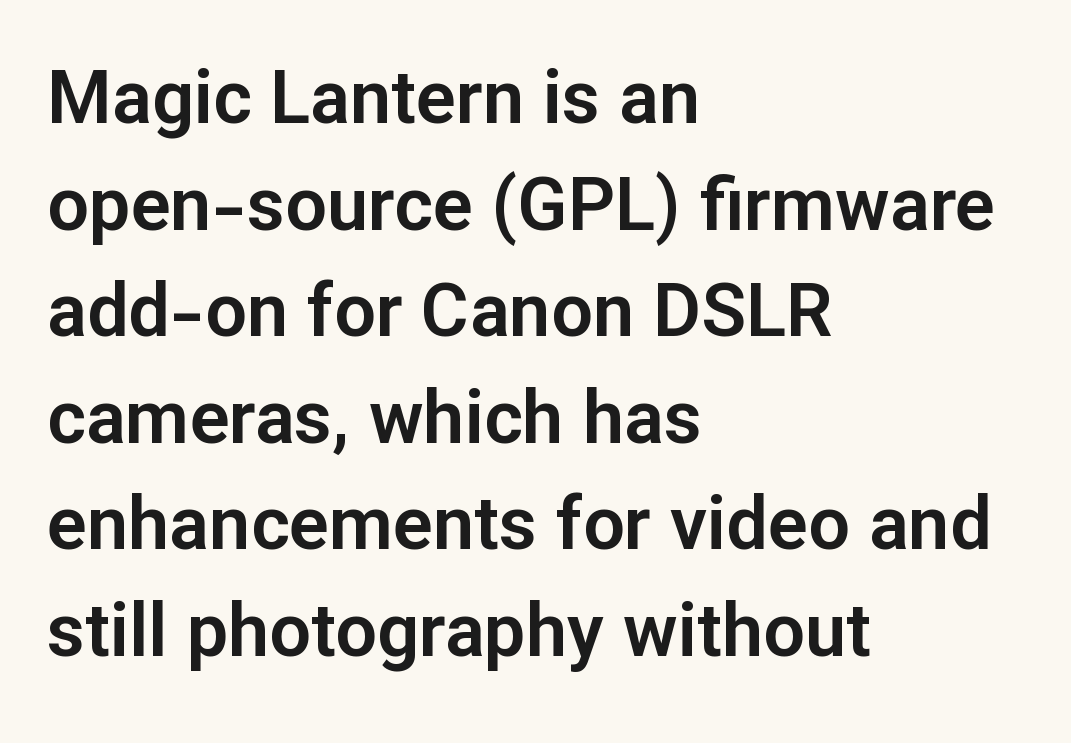
The image shows 74 px sans-serif type, upright; set left-aligned, normal line spacing (1.44x), normal letter spacing, not underlined; low stroke contrast and a medium x-height.
